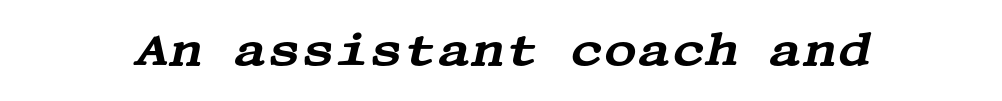
Q: Is the text italic (slanted)? A: Yes, it leans right by about 13 degrees.
Q: Is the typeface a serif or a sans-serif typeface? A: Serif.
Q: Is the text underlined? A: No.
Q: Is the spacing between letters normal or unusually wide? A: Normal.
Q: Width (condensed, normal, or wide)? A: Wide.
Q: Stroke contrast? A: Medium.
Q: x-height? A: Large.
